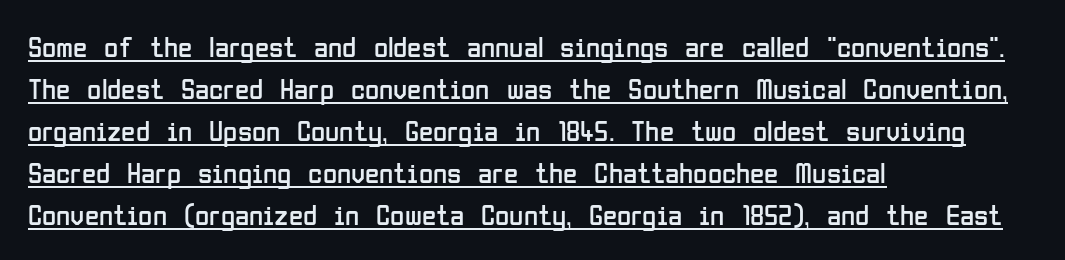
Q: Is the text bold? A: No.
Q: Is the text italic (slanted)? A: No, it is upright.
Q: Is the typeface a serif or a sans-serif typeface? A: Sans-serif.
Q: Is the text underlined? A: Yes.
Q: How is the paragraph aligned? A: Left-aligned.
Q: Is the spacing between letters normal or unusually wide? A: Normal.
Q: Is the spacing between lines tight, normal or loose? A: Normal.
Q: Width (condensed, normal, or wide)? A: Condensed.
Q: Stroke contrast? A: Low.
Q: x-height? A: Medium.
Q: Monospaced? A: No.
